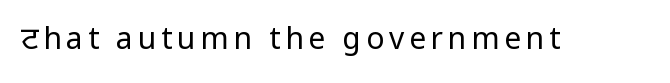
Vertical strokes here are truly vertical. Descenders hang freely into open space. The passage shown is typed in a proportional face where columns would drift. Unbolded letterforms with no extra heft. Letterform terminals end flat and unadorned throughout the passage.
